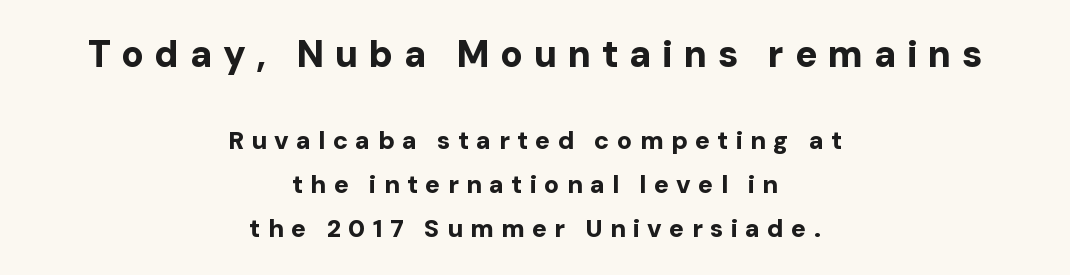
{"serif": "no", "italic": "no", "bold": "yes", "weight": "bold", "width": "normal", "stroke_contrast": "low", "x_height": "medium", "monospaced": "no", "underline": "no", "align": "center", "line_spacing_ratio": 1.75, "letter_spacing": "wide", "letter_spacing_em": 0.29, "larger_block": "first", "size_ratio": 1.48, "glyph_px": 37}
